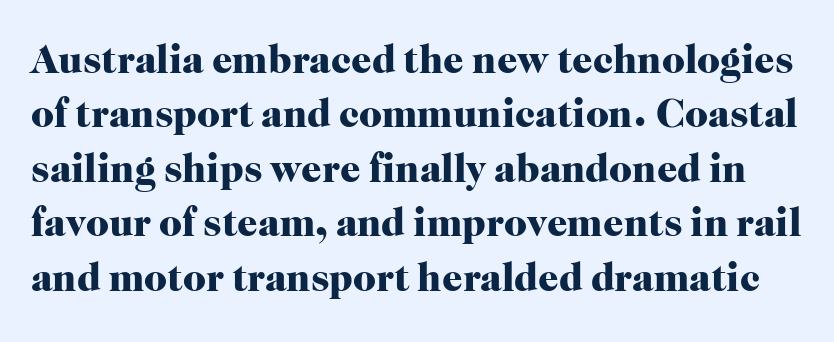
The image shows 40 px heavy serif type, upright; set normal line spacing (1.36x), normal letter spacing, not underlined; high stroke contrast and a medium x-height.
